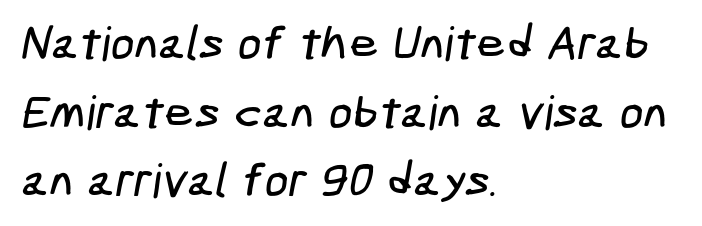
Q: Is the typeface a serif or a sans-serif typeface? A: Sans-serif.
Q: Is the text underlined? A: No.
Q: How is the paragraph aligned? A: Left-aligned.
Q: Is the spacing between letters normal or unusually wide? A: Normal.
Q: Is the spacing between lines tight, normal or loose? A: Normal.
Q: Width (condensed, normal, or wide)? A: Condensed.
Q: Stroke contrast? A: Low.
Q: x-height? A: Medium.
